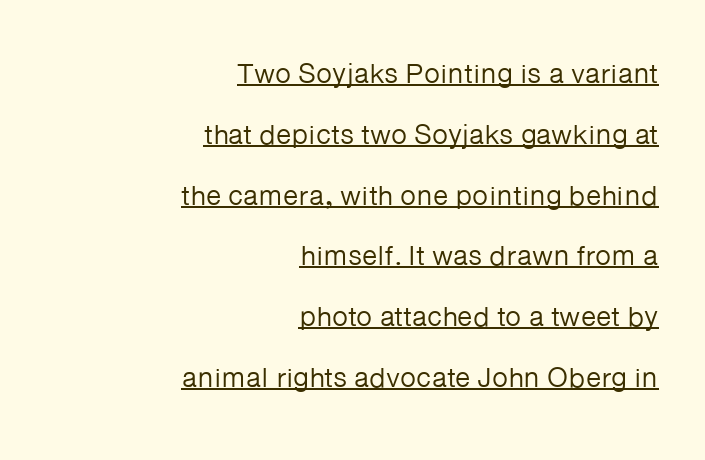
{"serif": "no", "italic": "no", "bold": "no", "weight": "regular", "width": "normal", "stroke_contrast": "low", "x_height": "medium", "monospaced": "no", "underline": "yes", "align": "right", "line_spacing": "loose", "line_spacing_ratio": 2.17, "letter_spacing": "normal", "letter_spacing_em": 0.0, "glyph_px": 28}
